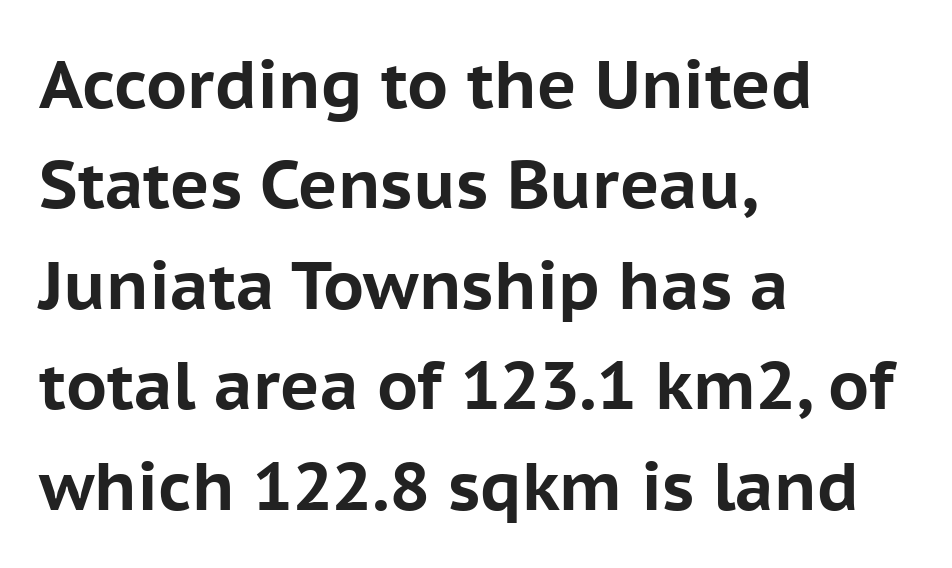
{"serif": "no", "italic": "no", "bold": "yes", "weight": "bold", "width": "normal", "stroke_contrast": "low", "x_height": "medium", "monospaced": "no", "underline": "no", "align": "left", "line_spacing": "normal", "line_spacing_ratio": 1.5, "letter_spacing": "normal", "letter_spacing_em": 0.0, "glyph_px": 67}
